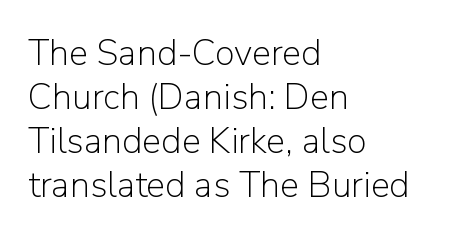
Q: Is the text bold? A: No.
Q: Is the text italic (slanted)? A: No, it is upright.
Q: Is the typeface a serif or a sans-serif typeface? A: Sans-serif.
Q: Is the text underlined? A: No.
Q: How is the paragraph aligned? A: Left-aligned.
Q: Is the spacing between letters normal or unusually wide? A: Normal.
Q: Width (condensed, normal, or wide)? A: Normal.
Q: Stroke contrast? A: Low.
Q: x-height? A: Medium.
Q: Monospaced? A: No.
